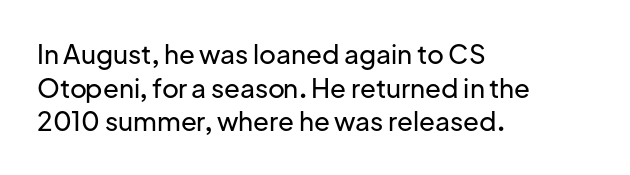
Q: Is the text italic (slanted)? A: No, it is upright.
Q: Is the text underlined? A: No.
Q: How is the paragraph aligned? A: Left-aligned.
Q: Is the spacing between letters normal or unusually wide? A: Normal.
Q: Is the spacing between lines tight, normal or loose? A: Normal.
